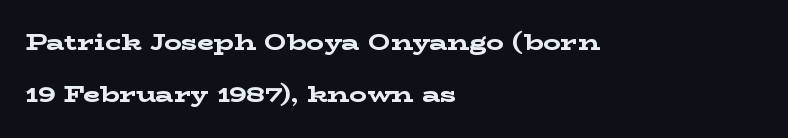
These lines keep a tight, regular rhythm from letter to letter. The compositor pushed each line to the left boundary. The words here are not underlined. The strokes are fattened all the way to bold. Style check: upright.
